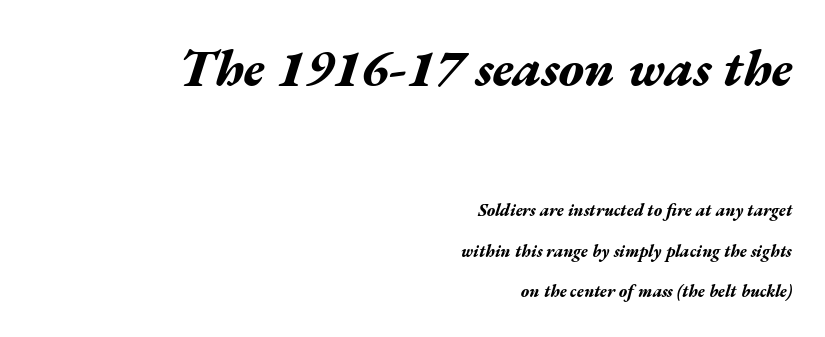
The image shows 52 px bold, wide type, italic (leaning right); set right-aligned, loose line spacing (2.38x), normal letter spacing, not underlined; the first (top) block is 3.06x larger; medium stroke contrast and a medium x-height.
